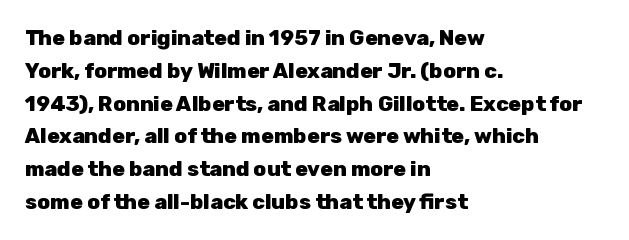
The image shows 21 px bold type, upright; set left-aligned, normal line spacing (1.56x), normal letter spacing, not underlined.
